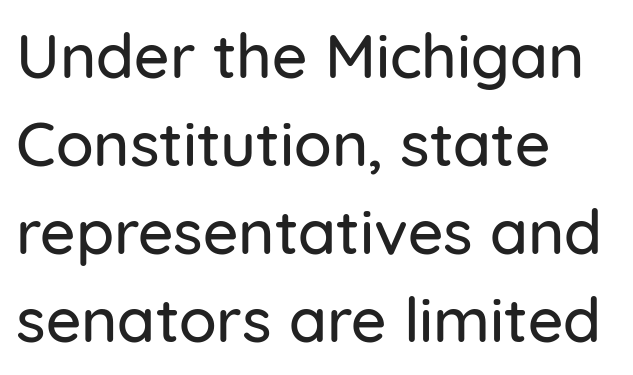
Q: Is the text italic (slanted)? A: No, it is upright.
Q: Is the typeface a serif or a sans-serif typeface? A: Sans-serif.
Q: Is the text underlined? A: No.
Q: How is the paragraph aligned? A: Left-aligned.
Q: Is the spacing between letters normal or unusually wide? A: Normal.
Q: Is the spacing between lines tight, normal or loose? A: Normal.
Q: Width (condensed, normal, or wide)? A: Normal.
Q: Stroke contrast? A: Low.
Q: x-height? A: Medium.
Q: Monospaced? A: No.
